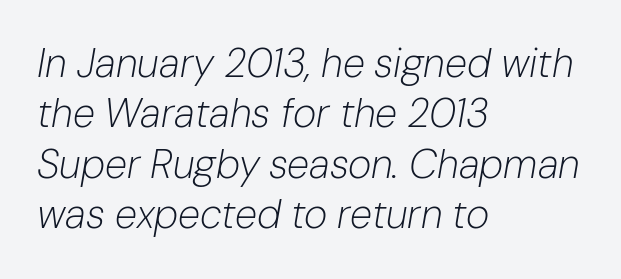
{"italic": "yes", "lean": "right", "slant_degrees": 10, "bold": "no", "weight": "light", "width": "normal", "stroke_contrast": "low", "x_height": "medium", "monospaced": "no", "underline": "no", "align": "left", "line_spacing": "normal", "line_spacing_ratio": 1.26, "letter_spacing": "normal", "letter_spacing_em": 0.0, "glyph_px": 40}
